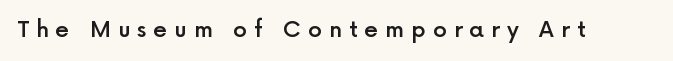
Inter-character spacing is expanded well beyond the font's built-in metrics. Just letters on the line, the space beneath them empty. Posture: vertical. Stems and bowls a touch heavier than normal — semibold.
